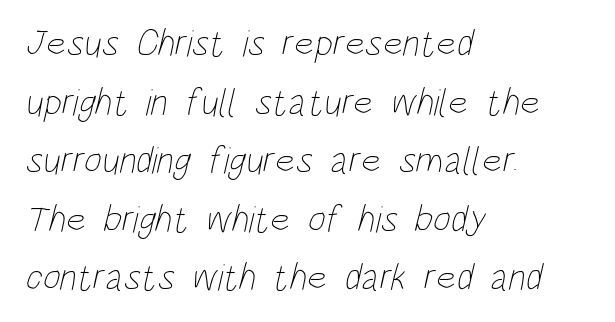
The image shows 38 px thin, condensed type; set left-aligned, normal line spacing (1.54x), normal letter spacing, not underlined; low stroke contrast and a large x-height.
